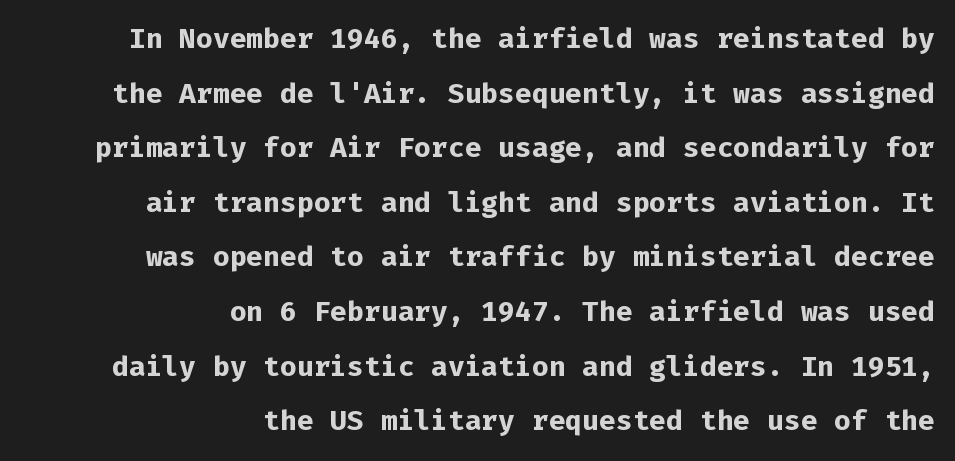
Q: Is the text bold? A: Yes.
Q: Is the text italic (slanted)? A: No, it is upright.
Q: Is the typeface a serif or a sans-serif typeface? A: Sans-serif.
Q: Is the text underlined? A: No.
Q: How is the paragraph aligned? A: Right-aligned.
Q: Is the spacing between letters normal or unusually wide? A: Normal.
Q: Is the spacing between lines tight, normal or loose? A: Loose.
Q: Width (condensed, normal, or wide)? A: Normal.
Q: Stroke contrast? A: Low.
Q: x-height? A: Medium.
Q: Monospaced? A: Yes.
